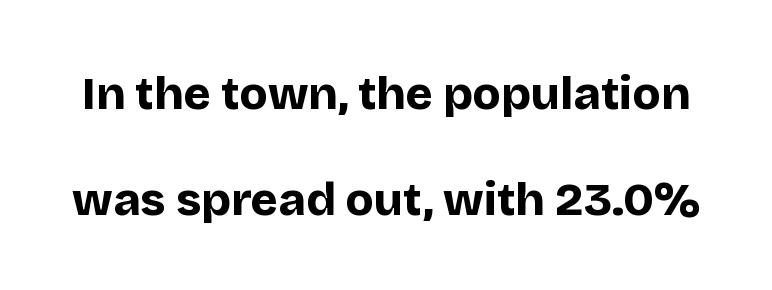
Q: Is the text bold? A: Yes.
Q: Is the text italic (slanted)? A: No, it is upright.
Q: Is the typeface a serif or a sans-serif typeface? A: Sans-serif.
Q: Is the text underlined? A: No.
Q: Is the spacing between letters normal or unusually wide? A: Normal.
Q: Is the spacing between lines tight, normal or loose? A: Loose.
Q: Width (condensed, normal, or wide)? A: Normal.
Q: Stroke contrast? A: Low.
Q: x-height? A: Large.
Q: Monospaced? A: No.
